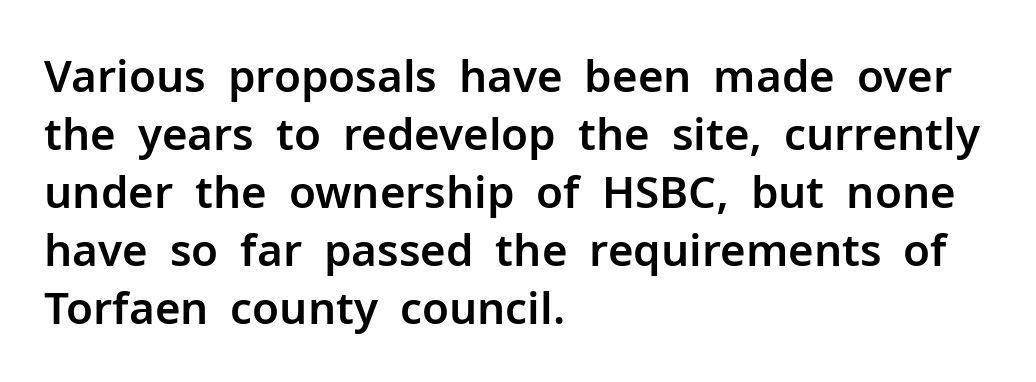
{"serif": "no", "italic": "no", "width": "normal", "stroke_contrast": "low", "x_height": "medium", "monospaced": "no", "underline": "no", "align": "left", "line_spacing": "normal", "line_spacing_ratio": 1.32, "letter_spacing": "normal", "letter_spacing_em": 0.0, "glyph_px": 44}
